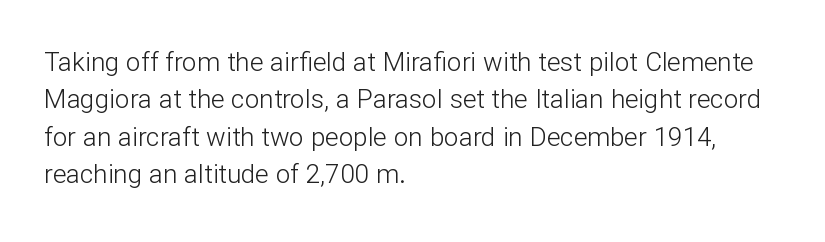
Q: Is the text bold? A: No.
Q: Is the text italic (slanted)? A: No, it is upright.
Q: Is the text underlined? A: No.
Q: How is the paragraph aligned? A: Left-aligned.
Q: Is the spacing between letters normal or unusually wide? A: Normal.
Q: Is the spacing between lines tight, normal or loose? A: Normal.
